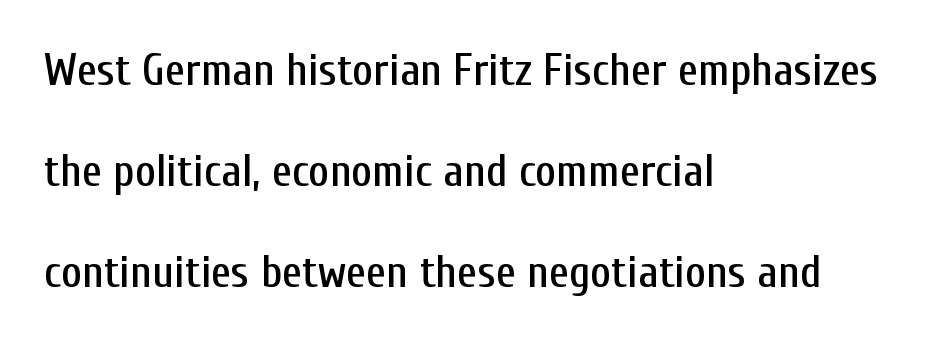
Descenders hang freely into open space. If you measured baseline to baseline, you'd find a long distance. This sample has the flowing, uneven cadence of proportional lettering. The rendering shows plain stroke endings on the letterforms — a sans-serif design. This is the regular roman posture of the typeface.
